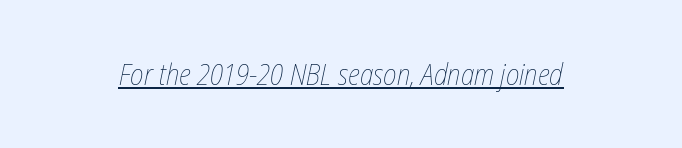
A rule runs beneath these lines of type. Inter-character spacing is left at the font's built-in metrics. Notice how the stems are inclined rather than vertical — that's the hallmark of italics. No heavy texture on the line: the type isn't bold. You could not count columns in this text — the font is proportionally spaced.
